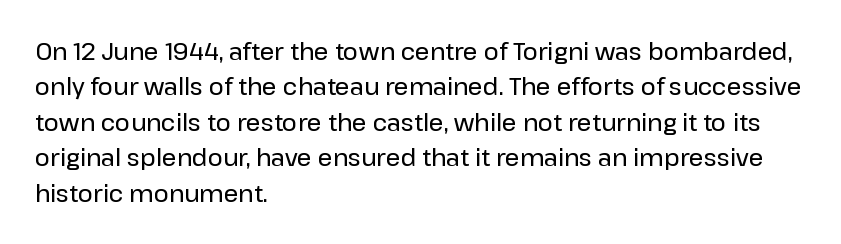
The image shows 23 px text type, upright; set left-aligned, normal line spacing (1.54x), normal letter spacing, not underlined.
